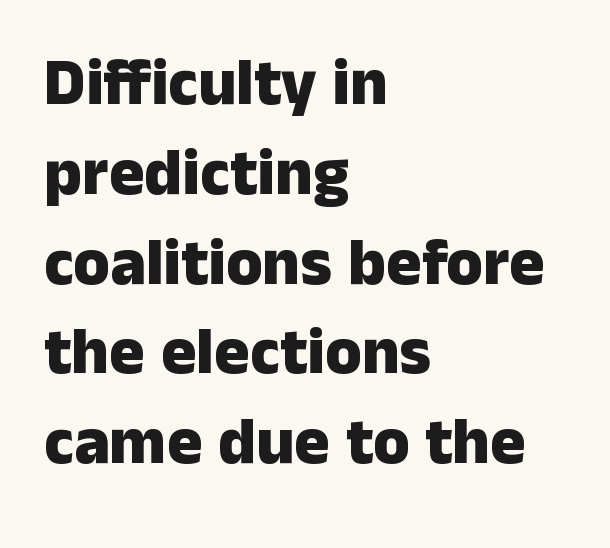
The image shows 66 px heavy sans-serif type, upright; set left-aligned, normal line spacing (1.36x), normal letter spacing, not underlined; low stroke contrast and a medium x-height.
